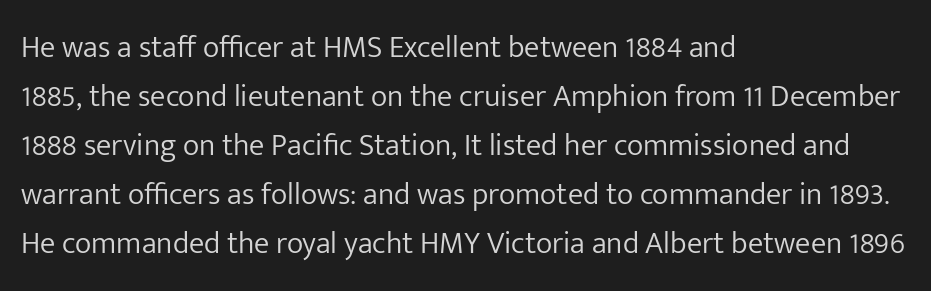
{"serif": "no", "italic": "no", "bold": "no", "weight": "light", "width": "normal", "stroke_contrast": "low", "x_height": "medium", "monospaced": "no", "underline": "no", "align": "left", "line_spacing": "normal", "line_spacing_ratio": 1.58, "letter_spacing": "normal", "letter_spacing_em": 0.0, "glyph_px": 31}
